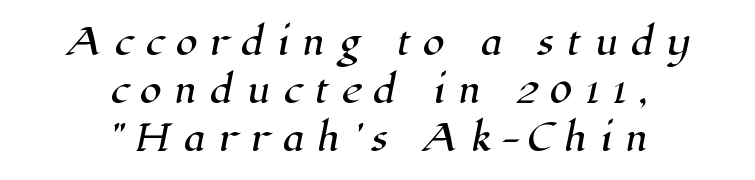
The image shows 36 px serif type; set centered, normal line spacing (1.33x), unusually wide letter spacing (+0.32 em), not underlined; high stroke contrast and a medium x-height.
